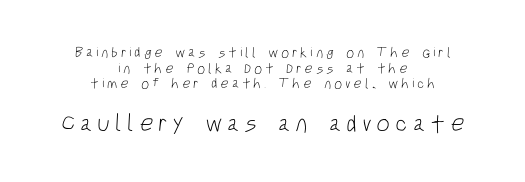
The face used here is rendered with a markedly widened letterfit. A light-to-regular cut is what we see here. Which chunk is bigger? The second one — the bottom block dwarfs the top. The area under the type is left untouched. Vertical spacing — tight. Each line is balanced around a shared central axis.
